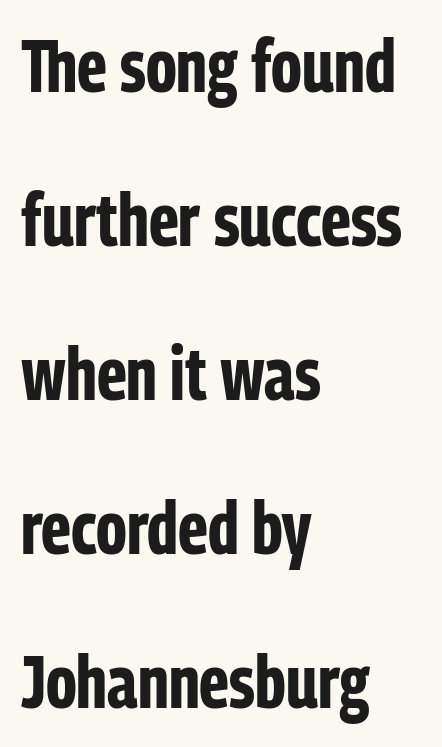
Q: Is the text bold? A: Yes.
Q: Is the text italic (slanted)? A: No, it is upright.
Q: Is the typeface a serif or a sans-serif typeface? A: Sans-serif.
Q: Is the text underlined? A: No.
Q: How is the paragraph aligned? A: Left-aligned.
Q: Is the spacing between letters normal or unusually wide? A: Normal.
Q: Is the spacing between lines tight, normal or loose? A: Loose.
Q: Width (condensed, normal, or wide)? A: Condensed.
Q: Stroke contrast? A: Low.
Q: x-height? A: Medium.
Q: Monospaced? A: No.
